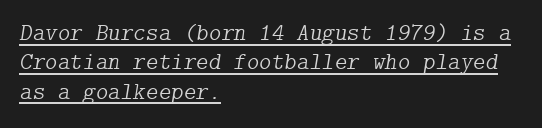
The string is rendered with underlining switched on. This rendering uses left alignment, leaving the right contour irregular. Rendered with sloped, italic letterforms. No extra ink here — the face is not bold. Inter-character spacing is left at the font's built-in metrics.
